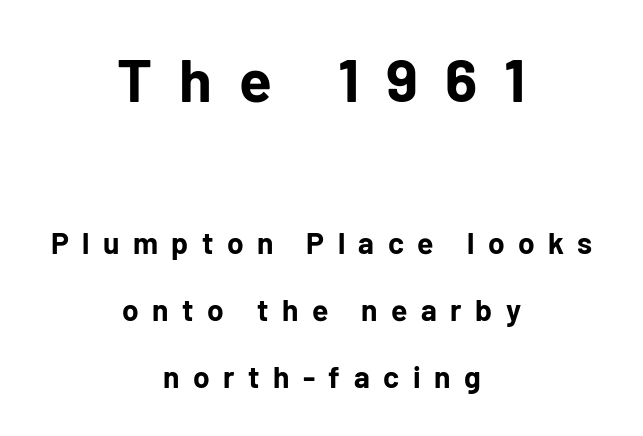
Q: Is the text bold? A: Yes.
Q: Is the text italic (slanted)? A: No, it is upright.
Q: Is the typeface a serif or a sans-serif typeface? A: Sans-serif.
Q: Is the text underlined? A: No.
Q: How is the paragraph aligned? A: Centered.
Q: Is the spacing between letters normal or unusually wide? A: Unusually wide.
Q: Is the spacing between lines tight, normal or loose? A: Loose.
Q: Which block of text is set in a larger size, the first (top) or the second (bottom)? A: The first (top) one.
Q: Width (condensed, normal, or wide)? A: Normal.
Q: Stroke contrast? A: Low.
Q: x-height? A: Medium.
Q: Monospaced? A: No.
